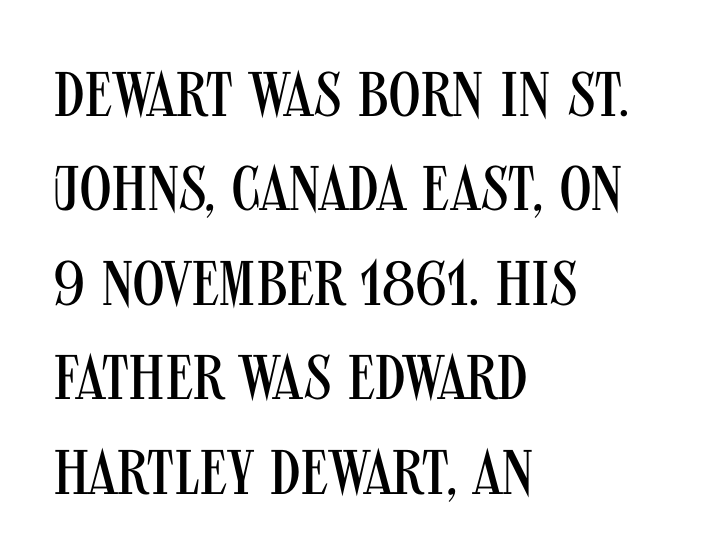
Each letter keeps its own natural width here, so spacing adapts to shape. The lines sit at an ordinary, default distance from one another. Words appear dense and cohesive because spacing is normal. The face used here is a sans, in the tradition of grotesques and geometrics. Typeset ragged right — the left edge is the straight one. Upright lettering throughout.
